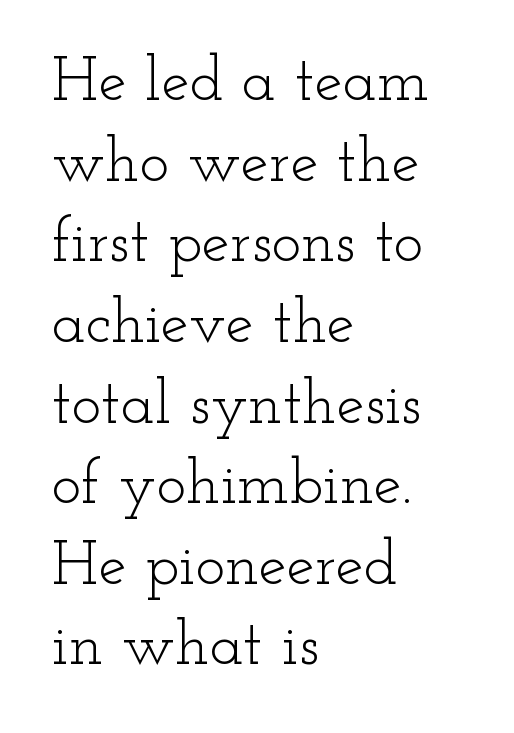
The image shows 63 px light, wide serif type, upright; set left-aligned, normal line spacing (1.28x), normal letter spacing, not underlined; low stroke contrast and a small x-height.
